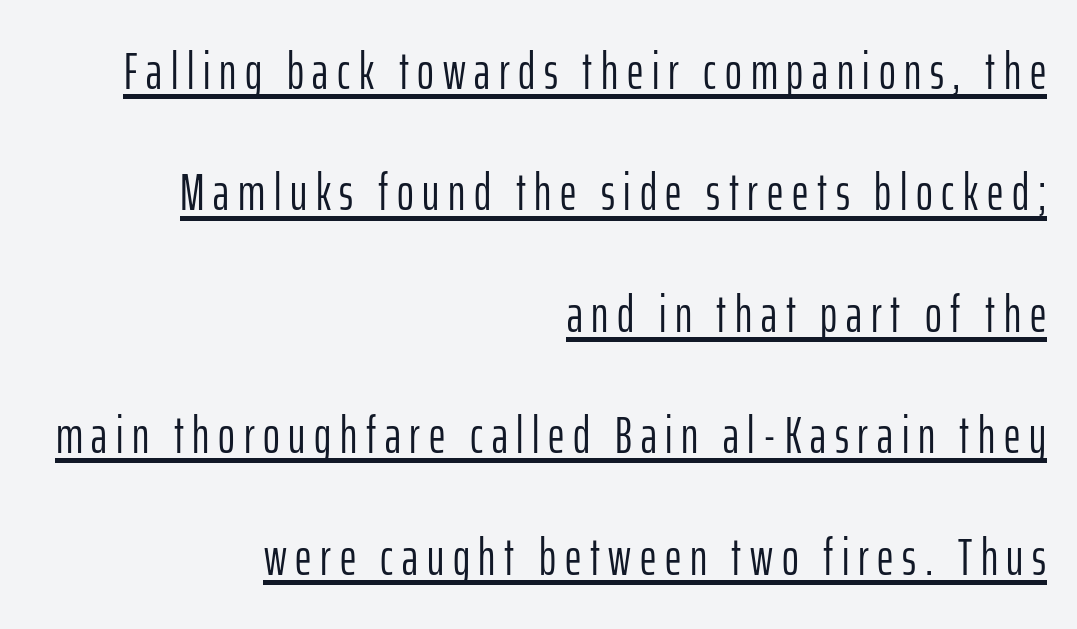
A student would call this right alignment; a typographer would say flush right, rag left. The type family on display is of the sans-serif kind. Notice how the stems are strictly vertical — no italics here. Proportional: the letters do not fall into vertical columns. If you measured baseline to baseline, you'd find a long distance. The face used here appears with an underline applied.
